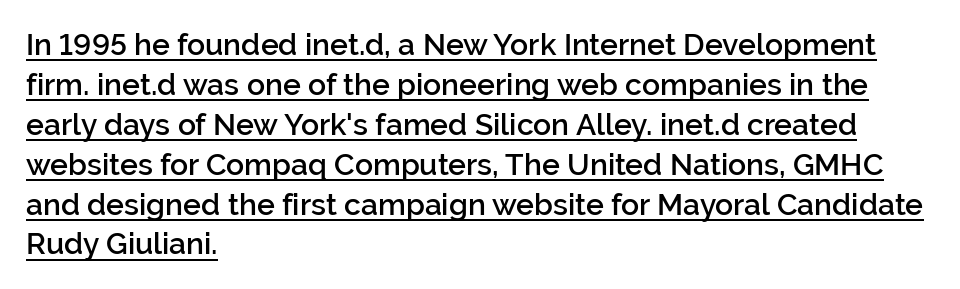
The strokes are fattened partway — semibold, not bold. These lines are rendered in a variable-pitch font. Like a heading marked for emphasis, these lines bear an underscore. Tracking here is standard; glyphs follow each other at the usual distance.
